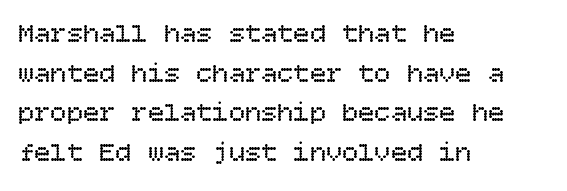
{"italic": "no", "bold": "no", "underline": "no", "align": "left", "line_spacing": "normal", "line_spacing_ratio": 1.47, "letter_spacing": "normal", "letter_spacing_em": 0.0, "glyph_px": 27}
